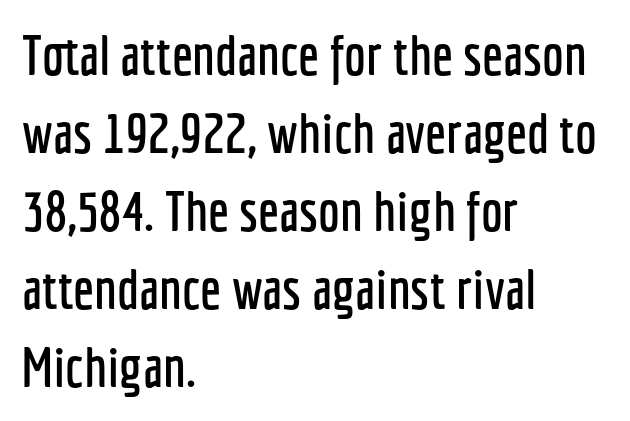
The strip under each line holds only bare page. Serifs: no, the terminals of the letterforms are clean. The rendering anchors every line to the left-hand side. Proportional: the letters do not fall into vertical columns.
